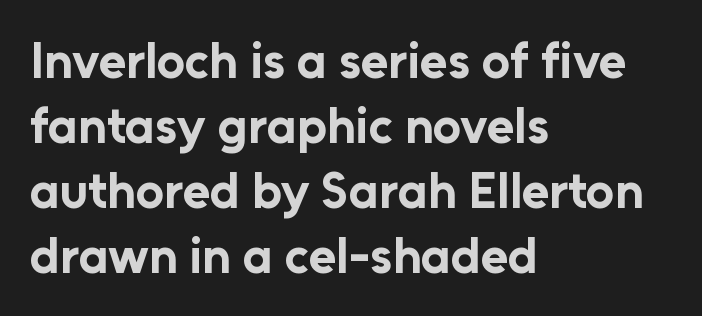
{"serif": "no", "italic": "no", "bold": "yes", "weight": "bold", "width": "normal", "stroke_contrast": "low", "x_height": "medium", "monospaced": "no", "underline": "no", "align": "left", "line_spacing": "normal", "line_spacing_ratio": 1.3, "letter_spacing": "normal", "letter_spacing_em": 0.0, "glyph_px": 50}
